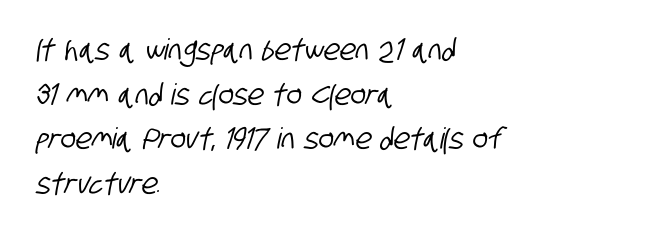
The image shows 29 px condensed sans-serif type; set left-aligned, normal line spacing (1.54x), normal letter spacing, not underlined; low stroke contrast and a large x-height.
